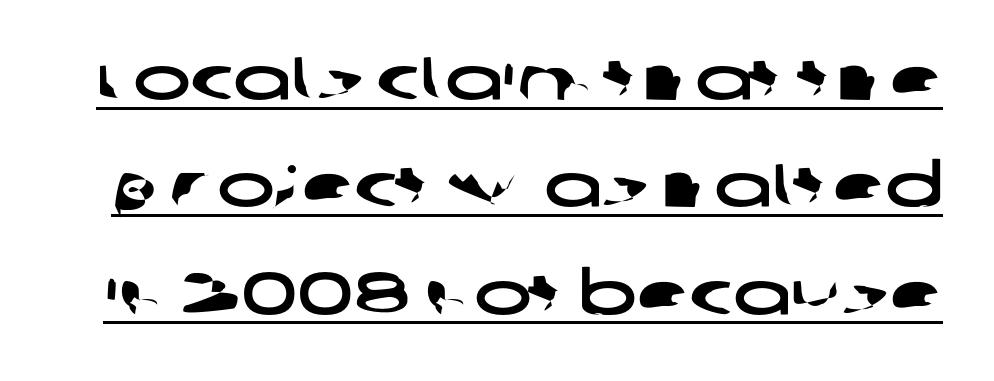
Q: Is the typeface a serif or a sans-serif typeface? A: Sans-serif.
Q: Is the text underlined? A: Yes.
Q: Is the spacing between letters normal or unusually wide? A: Normal.
Q: Width (condensed, normal, or wide)? A: Wide.
Q: Stroke contrast? A: Low.
Q: x-height? A: Large.
Q: Monospaced? A: No.
